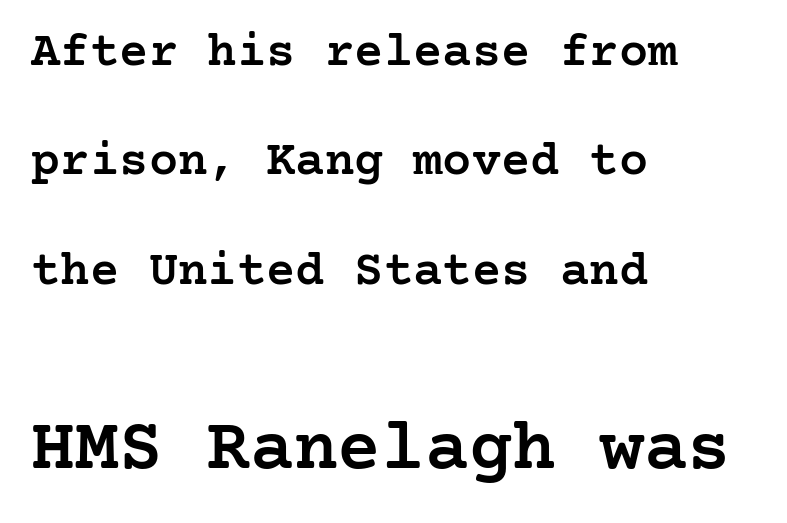
In CSS terms this would be text-align: left. The face used here appears at its bigger size in the lower chunk. The glyphs have the mass of a demibold cut, below bold. The lettering holds an erect, upright posture throughout. In terms of leading, this rendering errs on the spacious side. Descenders are the only things crossing below the line.
